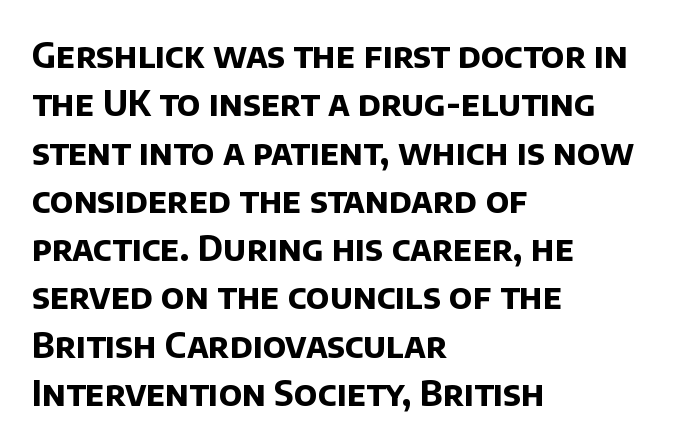
Q: Is the text bold? A: Yes.
Q: Is the typeface a serif or a sans-serif typeface? A: Sans-serif.
Q: Is the text underlined? A: No.
Q: How is the paragraph aligned? A: Left-aligned.
Q: Is the spacing between letters normal or unusually wide? A: Normal.
Q: Is the spacing between lines tight, normal or loose? A: Normal.
Q: Width (condensed, normal, or wide)? A: Normal.
Q: Stroke contrast? A: Low.
Q: x-height? A: Large.
Q: Monospaced? A: No.
